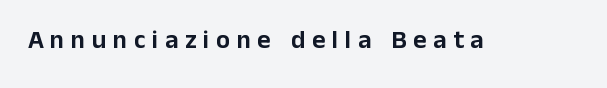
The image shows 26 px text type, upright; set unusually wide letter spacing (+0.25 em), not underlined.
